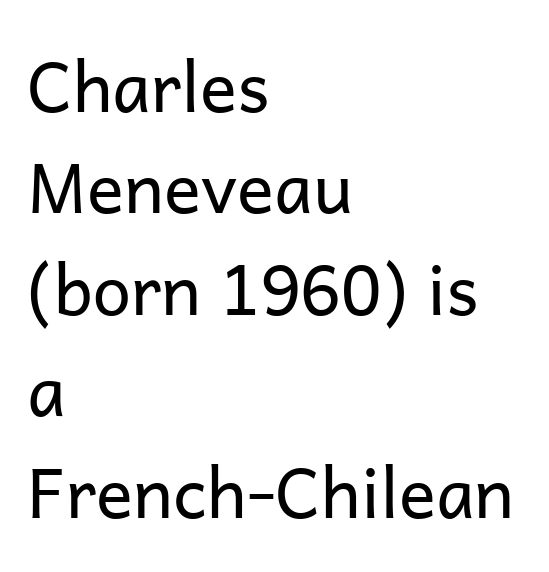
Q: Is the text bold? A: No.
Q: Is the text italic (slanted)? A: No, it is upright.
Q: Is the typeface a serif or a sans-serif typeface? A: Sans-serif.
Q: Is the text underlined? A: No.
Q: How is the paragraph aligned? A: Left-aligned.
Q: Is the spacing between letters normal or unusually wide? A: Normal.
Q: Is the spacing between lines tight, normal or loose? A: Normal.
Q: Width (condensed, normal, or wide)? A: Normal.
Q: Stroke contrast? A: Low.
Q: x-height? A: Medium.
Q: Monospaced? A: No.
